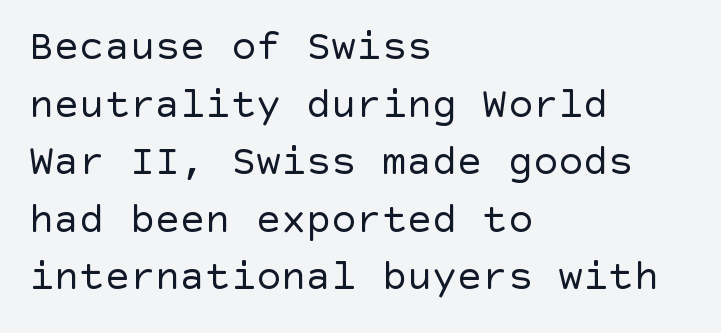
Is this a sans? Yes — the strokes have no serifs. Quick note: not italic, upright. Visually the block forms a straight wall on the left and a jagged coastline on the right. The letterforms sit shoulder to shoulder at normal distance. The space between consecutive lines is moderate.
